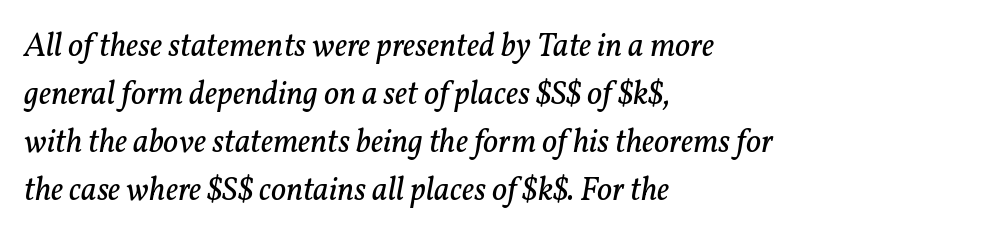
{"serif": "yes", "italic": "yes", "lean": "right", "slant_degrees": 11, "bold": "no", "weight": "regular", "width": "normal", "stroke_contrast": "low", "x_height": "medium", "monospaced": "no", "underline": "no", "align": "left", "line_spacing": "normal", "line_spacing_ratio": 1.45, "letter_spacing": "normal", "letter_spacing_em": 0.0, "glyph_px": 33}
